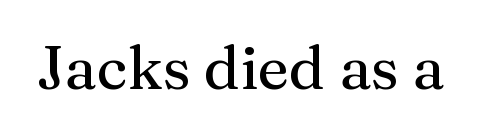
Q: Is the text italic (slanted)? A: No, it is upright.
Q: Is the typeface a serif or a sans-serif typeface? A: Serif.
Q: Is the text underlined? A: No.
Q: Is the spacing between letters normal or unusually wide? A: Normal.
Q: Width (condensed, normal, or wide)? A: Normal.
Q: Stroke contrast? A: Medium.
Q: x-height? A: Medium.
Q: Monospaced? A: No.
